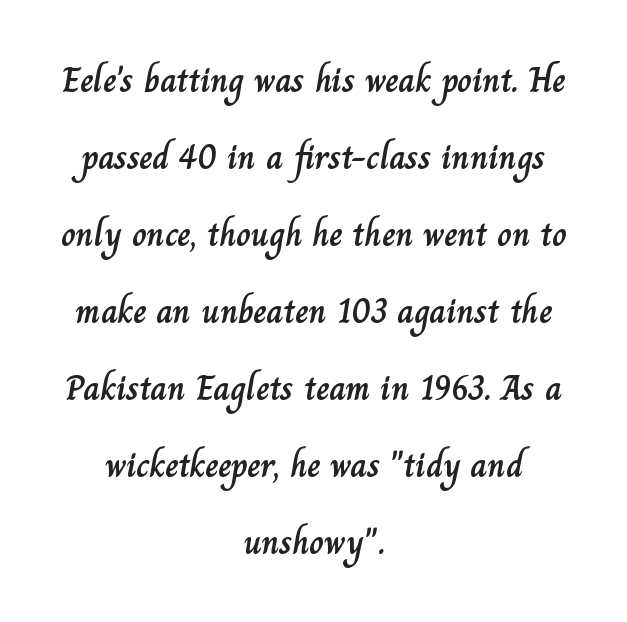
The image shows 36 px text type; set centered, loose line spacing (2.14x), normal letter spacing, not underlined; low stroke contrast and a small x-height.
